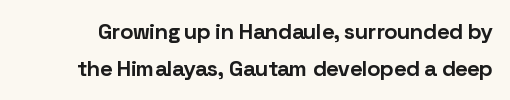
Q: Is the text bold? A: Yes.
Q: Is the text italic (slanted)? A: No, it is upright.
Q: Is the text underlined? A: No.
Q: Is the spacing between letters normal or unusually wide? A: Normal.
Q: Is the spacing between lines tight, normal or loose? A: Normal.
